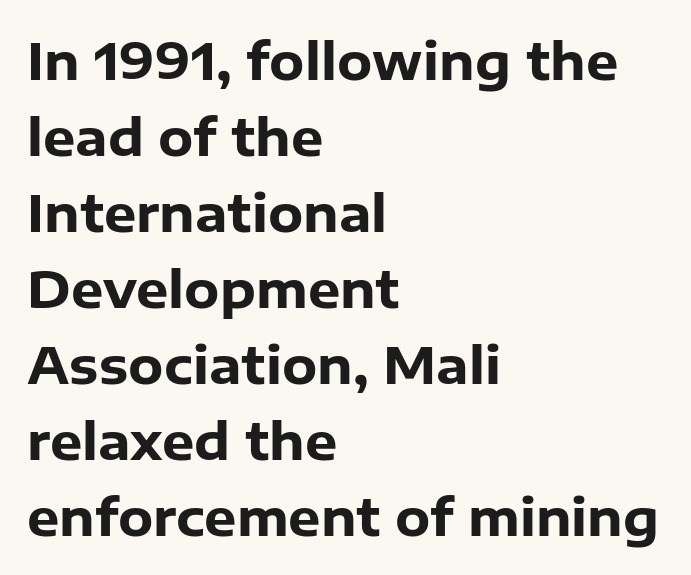
The image shows 51 px heavy sans-serif type, upright; set left-aligned, normal line spacing (1.49x), normal letter spacing, not underlined; low stroke contrast and a medium x-height.
